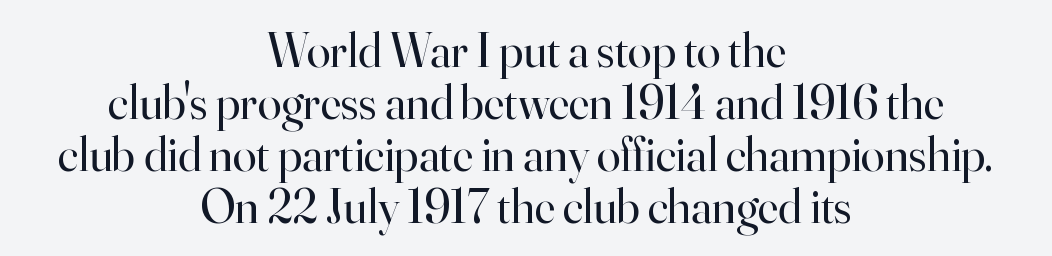
The image shows 48 px regular-weight serif type, upright; set centered, tight line spacing (1.08x), normal letter spacing, not underlined; high stroke contrast and a small x-height.
